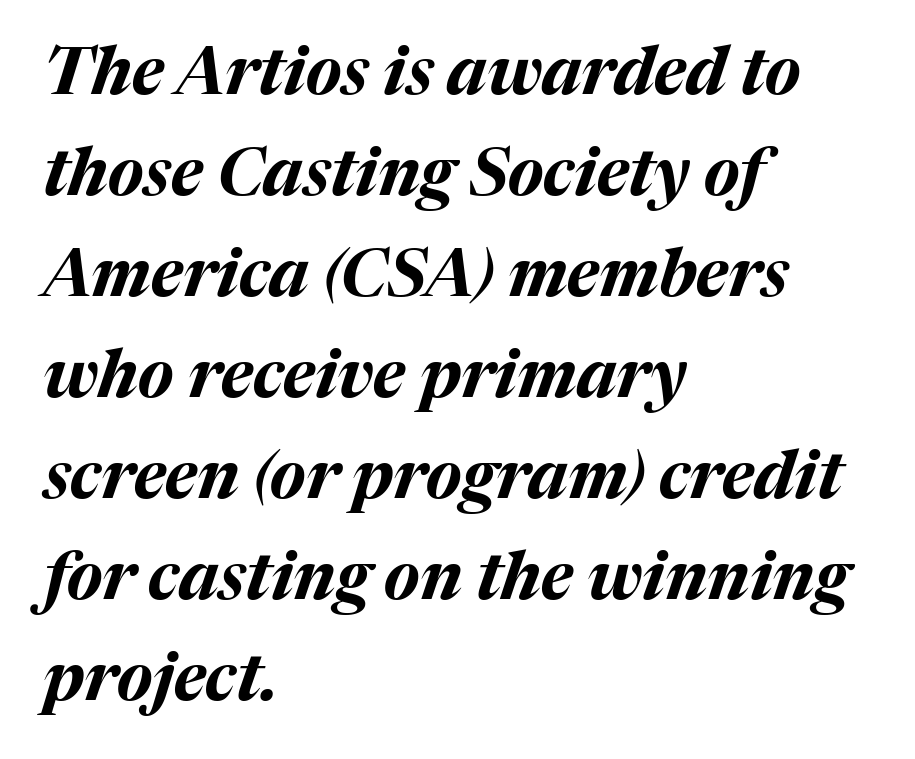
The image shows 66 px bold type, italic (leaning right); set left-aligned, normal line spacing (1.53x), normal letter spacing, not underlined; medium stroke contrast and a medium x-height.
